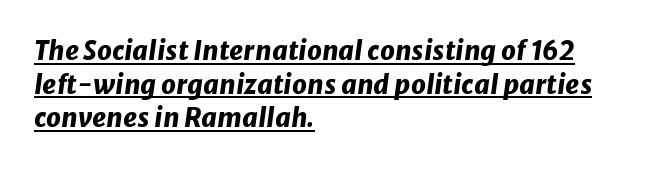
{"italic": "yes", "lean": "right", "slant_degrees": 8, "bold": "yes", "underline": "yes", "align": "left", "line_spacing": "normal", "line_spacing_ratio": 1.29, "letter_spacing": "normal", "letter_spacing_em": 0.0, "glyph_px": 26}
